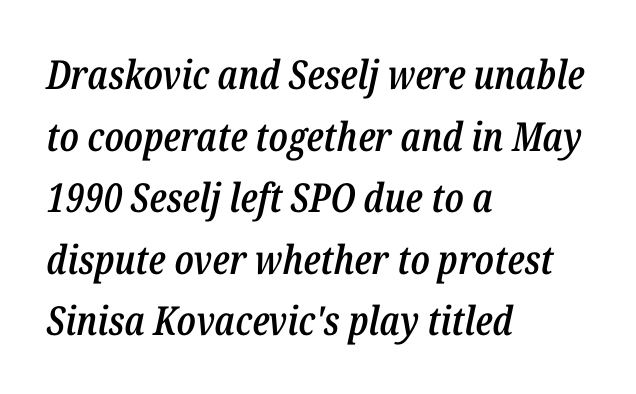
The image shows 40 px semibold, condensed type, italic (leaning right); set left-aligned, normal line spacing (1.54x), normal letter spacing, not underlined; low stroke contrast and a medium x-height.
